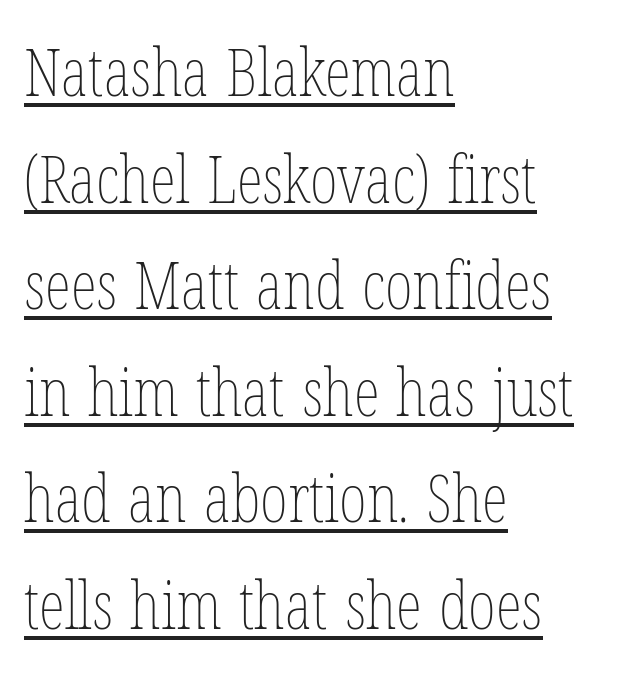
Q: Is the text bold? A: No.
Q: Is the text italic (slanted)? A: No, it is upright.
Q: Is the text underlined? A: Yes.
Q: How is the paragraph aligned? A: Left-aligned.
Q: Is the spacing between letters normal or unusually wide? A: Normal.
Q: Is the spacing between lines tight, normal or loose? A: Normal.
Q: Width (condensed, normal, or wide)? A: Condensed.
Q: Stroke contrast? A: Low.
Q: x-height? A: Medium.
Q: Monospaced? A: No.
